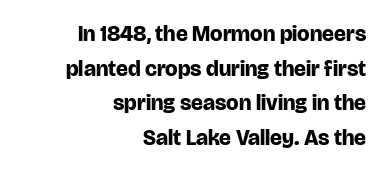
Q: Is the text bold? A: Yes.
Q: Is the text italic (slanted)? A: No, it is upright.
Q: Is the text underlined? A: No.
Q: How is the paragraph aligned? A: Right-aligned.
Q: Is the spacing between letters normal or unusually wide? A: Normal.
Q: Is the spacing between lines tight, normal or loose? A: Normal.
